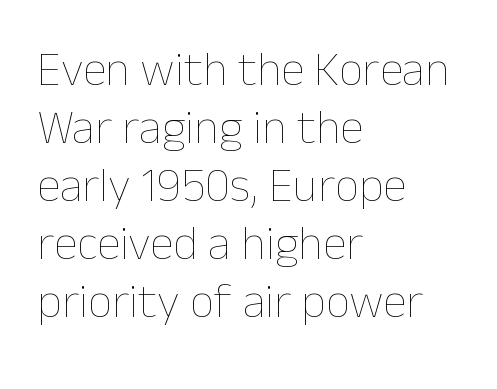
Notice how the passage keeps a crisp vertical edge on the left only. Letters rest on an invisible, unmarked baseline. Spacing between characters is what you'd get straight out of the box. These lines are rendered in a variable-pitch font. The letters stand upright; this is a roman face. Is the type heavy? It reads as light-to-regular instead.
